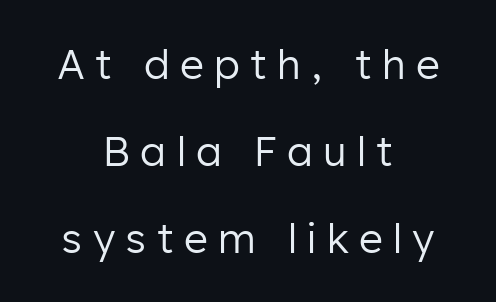
Counters stay open thanks to moderate or lighter strokes. Caption: multi-line text, centered on the measure. Horizontal bands of white between lines are thick stripes. The characters display no serif detailing; their extremities are plain. Type without underlining.
